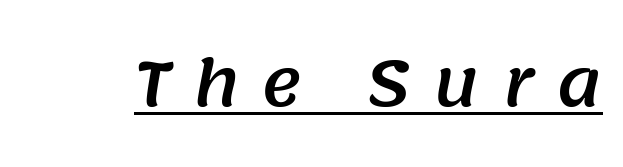
The image shows 62 px sans-serif type; set unusually wide letter spacing (+0.36 em), underlined; medium stroke contrast and a large x-height.
